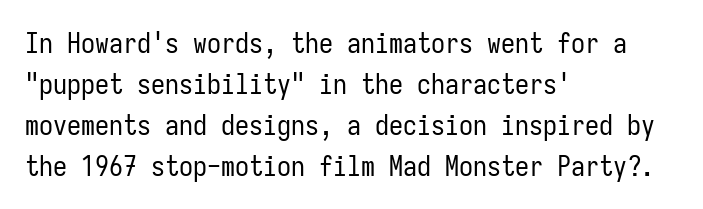
The image shows 28 px regular-weight, condensed sans-serif type, upright, monospaced; set left-aligned, normal line spacing (1.46x), normal letter spacing, not underlined; low stroke contrast and a medium x-height.
